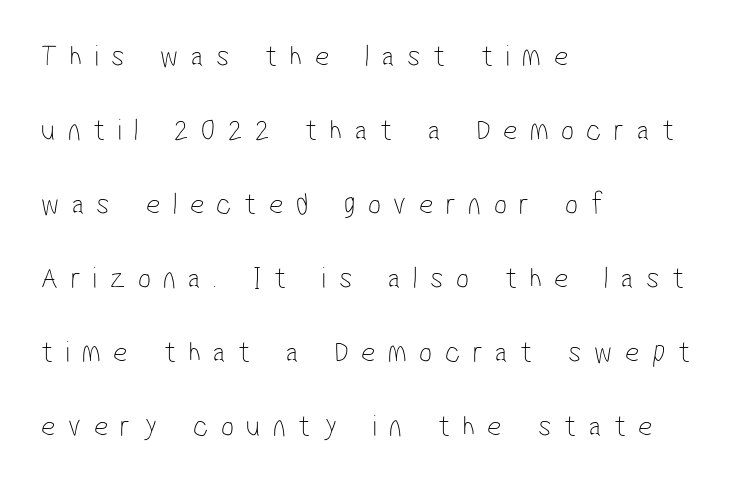
{"serif": "no", "bold": "no", "weight": "thin", "width": "condensed", "stroke_contrast": "low", "x_height": "medium", "monospaced": "no", "underline": "no", "align": "left", "line_spacing": "loose", "line_spacing_ratio": 2.39, "letter_spacing": "wide", "letter_spacing_em": 0.4, "glyph_px": 31}
